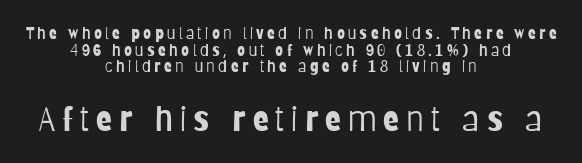
The image shows 33 px light, condensed sans-serif type, upright; set centered, tight line spacing (1.04x), unusually wide letter spacing (+0.21 em), not underlined; the second (bottom) block is 2.06x larger; low stroke contrast and a large x-height.
